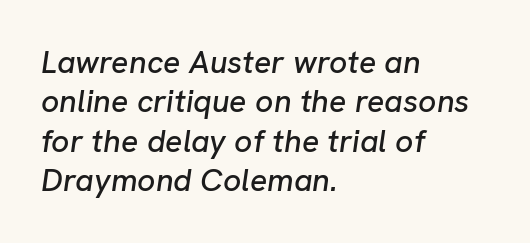
{"italic": "yes", "lean": "right", "slant_degrees": 8, "width": "normal", "stroke_contrast": "low", "x_height": "medium", "monospaced": "no", "underline": "no", "align": "left", "line_spacing_ratio": 1.23, "letter_spacing": "normal", "letter_spacing_em": 0.0, "glyph_px": 32}
